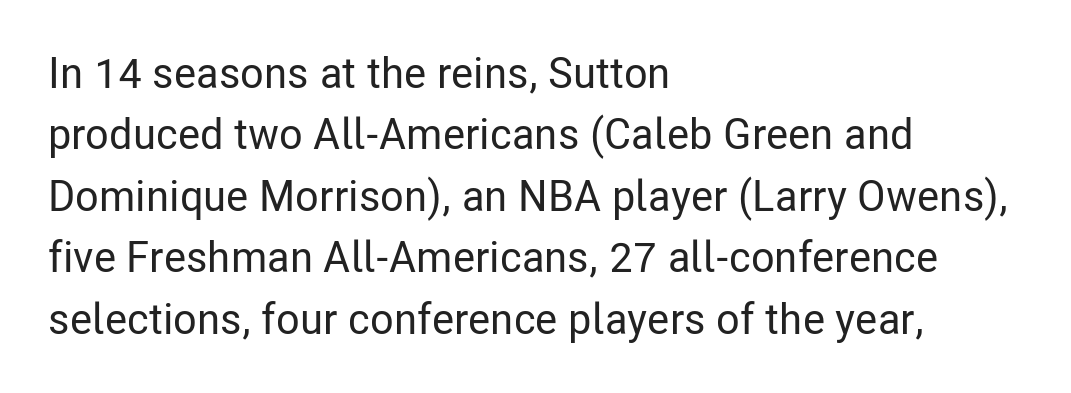
The face used here is a sans, in the tradition of grotesques and geometrics. No italicization has been applied; the sample stays upright. These lines are set flush left with a ragged right edge. These lines sit exactly where default settings would place them. Descender tails drop into unmarked territory.
